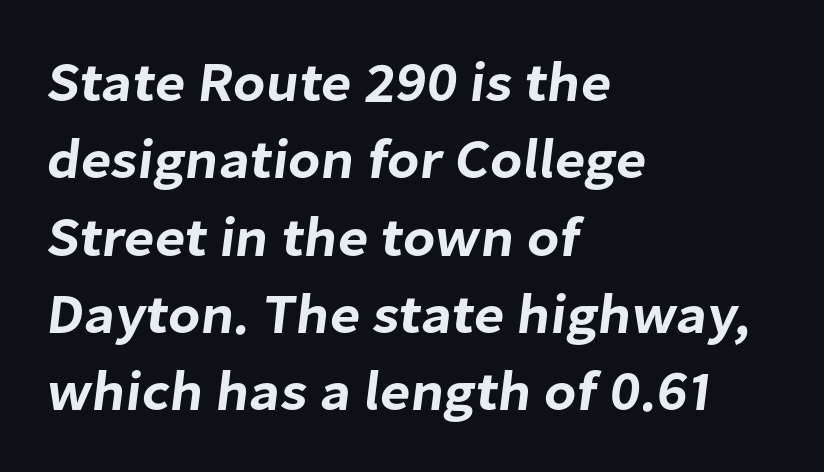
Notice how the passage keeps a crisp vertical edge on the left only. A sans-serif font was chosen for this passage. Standard letterfit; no display-style spreading of the glyphs. Regarding leading, the lines here are spaced in the standard way. The words here are not underlined. The passage shown is typed in a proportional face where columns would drift.
